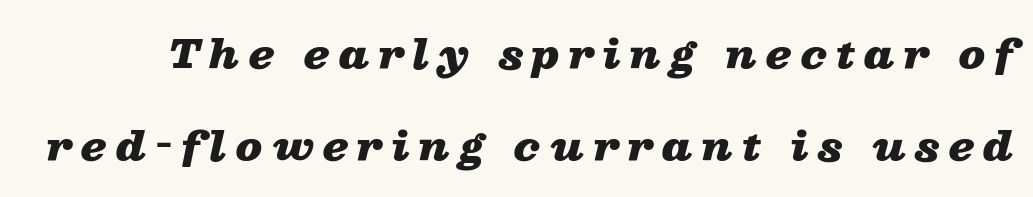
Slant detected: the letters are inclined. Spacing verdict: proportional, widths tailored to each character. Every letter is thick-stroked: bold, no question. One glance says open: line gaps are wider than usual.
